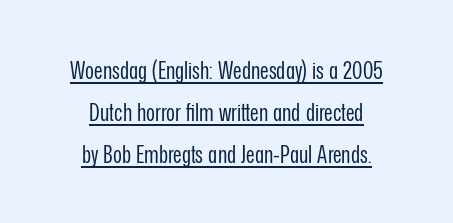
The image shows 24 px text type, upright; set centered, line spacing 1.75x, normal letter spacing, underlined.
